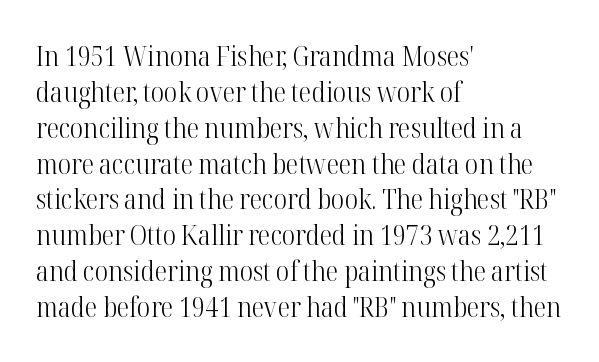
Q: Is the text bold? A: No.
Q: Is the text italic (slanted)? A: No, it is upright.
Q: Is the typeface a serif or a sans-serif typeface? A: Serif.
Q: Is the text underlined? A: No.
Q: How is the paragraph aligned? A: Left-aligned.
Q: Is the spacing between letters normal or unusually wide? A: Normal.
Q: Is the spacing between lines tight, normal or loose? A: Normal.
Q: Width (condensed, normal, or wide)? A: Condensed.
Q: Stroke contrast? A: High.
Q: x-height? A: Medium.
Q: Monospaced? A: No.
